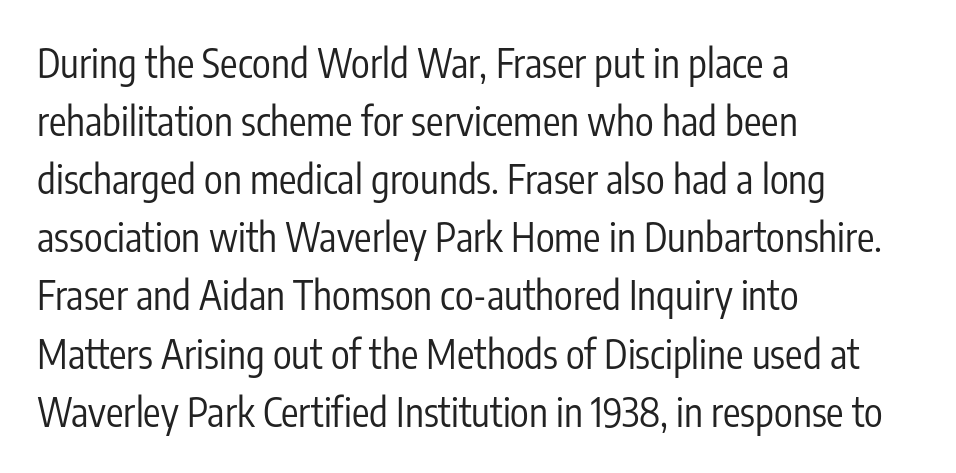
Q: Is the text bold? A: No.
Q: Is the text italic (slanted)? A: No, it is upright.
Q: Is the typeface a serif or a sans-serif typeface? A: Sans-serif.
Q: Is the text underlined? A: No.
Q: How is the paragraph aligned? A: Left-aligned.
Q: Is the spacing between letters normal or unusually wide? A: Normal.
Q: Is the spacing between lines tight, normal or loose? A: Normal.
Q: Width (condensed, normal, or wide)? A: Condensed.
Q: Stroke contrast? A: Low.
Q: x-height? A: Medium.
Q: Monospaced? A: No.
